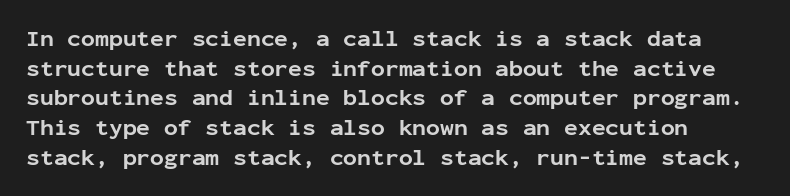
The image shows 23 px bold type, upright; set left-aligned, normal line spacing (1.29x), normal letter spacing, not underlined.
